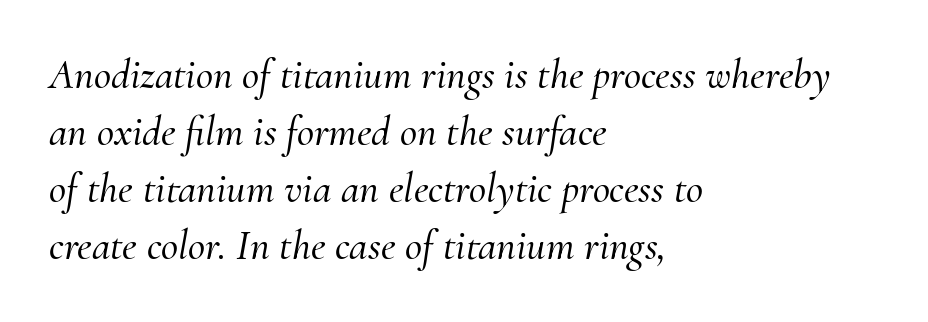
{"serif": "yes", "italic": "yes", "lean": "right", "slant_degrees": 10, "width": "normal", "stroke_contrast": "medium", "x_height": "small", "monospaced": "no", "underline": "no", "align": "left", "line_spacing": "normal", "line_spacing_ratio": 1.36, "letter_spacing": "normal", "letter_spacing_em": 0.0, "glyph_px": 42}
